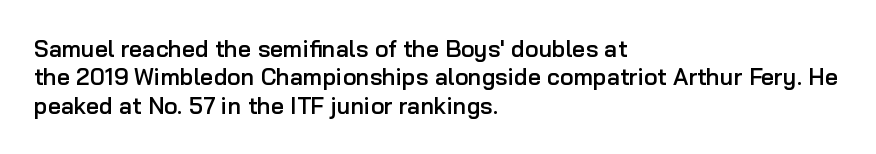
Is the letter spacing exaggerated? No — it looks like the ordinary default. Do the letters lean? They stand straight. Is the type bold? Partly — it's a semibold, heavier than regular but not fully bold. Lines of text with bare space underneath. The text block is weighted toward the left margin, trailing off unevenly rightward.
